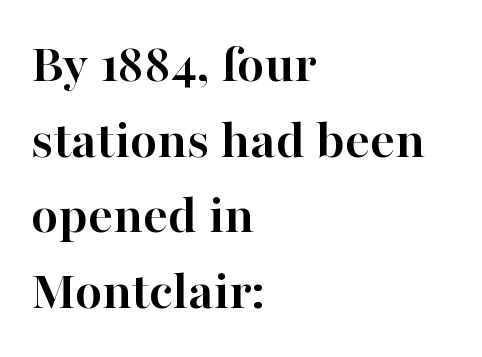
Notice how thick the strokes are: this is what a full bold looks like. Where is the straight margin? On the left. Words float on clear page, feet unadorned. The block of text has a typical density, with ordinary space between rows. Inter-character spacing is left at the font's built-in metrics. Is this a fixed-width face? No — the glyphs have proportional, varying widths.
